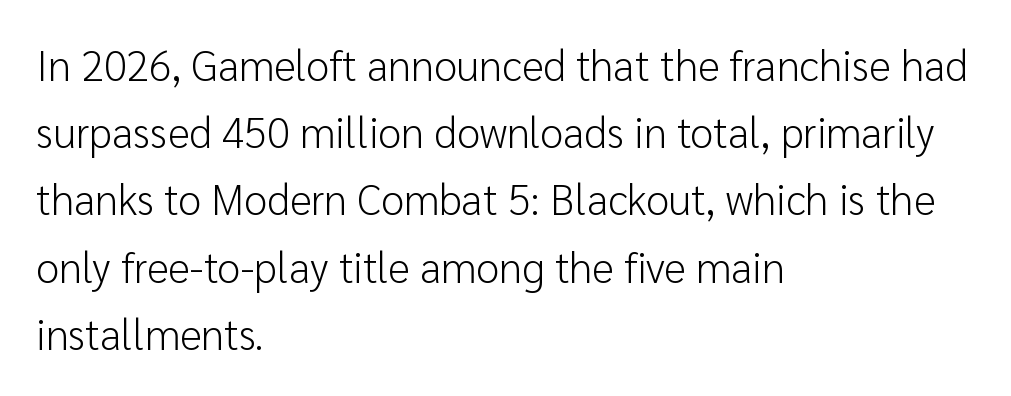
The image shows 42 px light sans-serif type, upright; set left-aligned, normal line spacing (1.6x), normal letter spacing, not underlined; low stroke contrast and a medium x-height.
